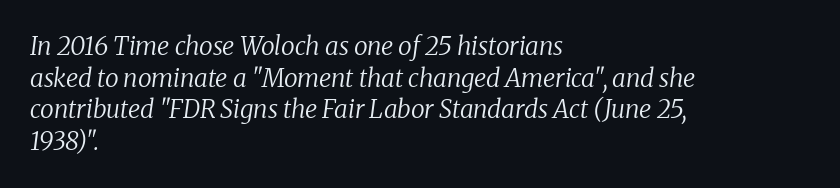
Has an underline been added? It has not. Horizontal bands of white between lines are of average thickness. Nothing heavy about these letters — not bold at all. Yep, that's italic — everything's leaning. Visually the block forms a straight wall on the left and a jagged coastline on the right. In terms of letterspacing, this is plain default setting.
